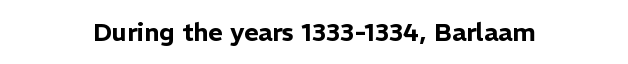
The image shows 25 px text type, upright; set centered, normal letter spacing, not underlined.
